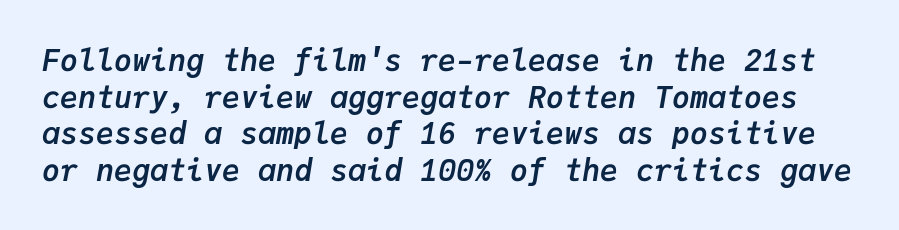
{"italic": "yes", "lean": "right", "slant_degrees": 9, "bold": "yes", "weight": "semibold", "width": "normal", "stroke_contrast": "low", "x_height": "medium", "monospaced": "yes", "underline": "no", "line_spacing_ratio": 1.22, "letter_spacing": "normal", "letter_spacing_em": 0.0, "glyph_px": 30}
